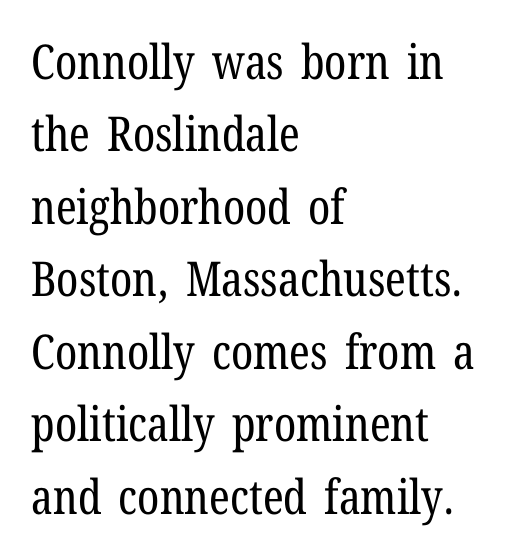
The image shows 48 px regular-weight, condensed serif type, upright; set left-aligned, normal line spacing (1.51x), normal letter spacing, not underlined; low stroke contrast and a medium x-height.
